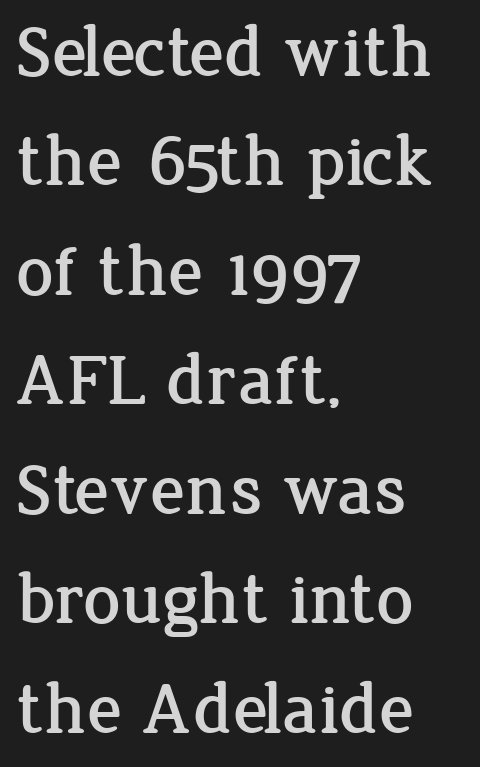
The image shows 73 px serif type, upright; set left-aligned, normal line spacing (1.5x), normal letter spacing, not underlined; low stroke contrast and a medium x-height.
